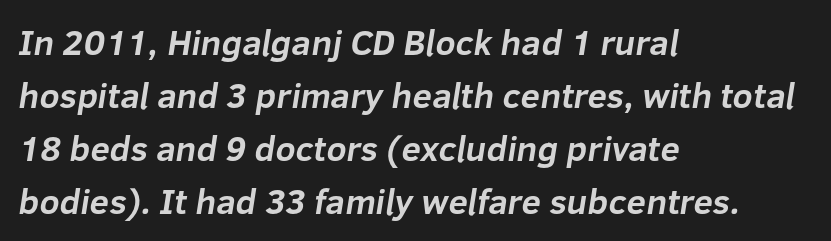
The rendering uses a moderate line-height, typical for paragraphs. The letters carry no serifs — their stems end cleanly without finishing strokes. The rendering keeps characters at their native spacing. These lines are rendered in a variable-pitch font. Its strokes are broad and dark, the hallmark of bold type. Honestly, there is no underline to notice here at all.
